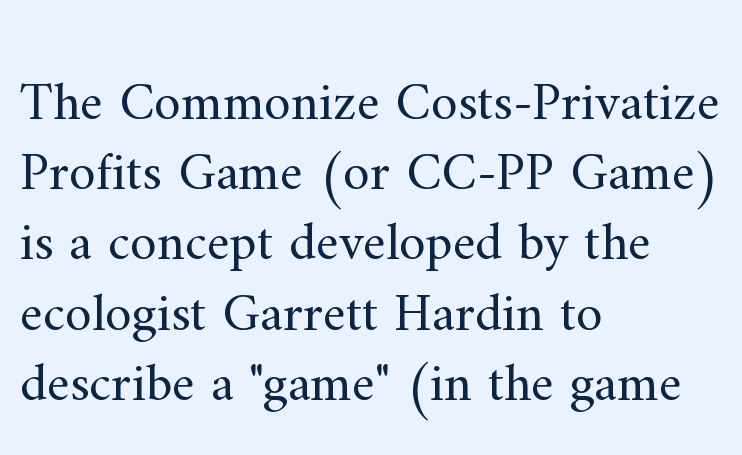
Q: Is the text bold? A: No.
Q: Is the text italic (slanted)? A: No, it is upright.
Q: Is the typeface a serif or a sans-serif typeface? A: Serif.
Q: Is the text underlined? A: No.
Q: How is the paragraph aligned? A: Left-aligned.
Q: Is the spacing between letters normal or unusually wide? A: Normal.
Q: Is the spacing between lines tight, normal or loose? A: Normal.
Q: Width (condensed, normal, or wide)? A: Normal.
Q: Stroke contrast? A: Medium.
Q: x-height? A: Small.
Q: Monospaced? A: No.
